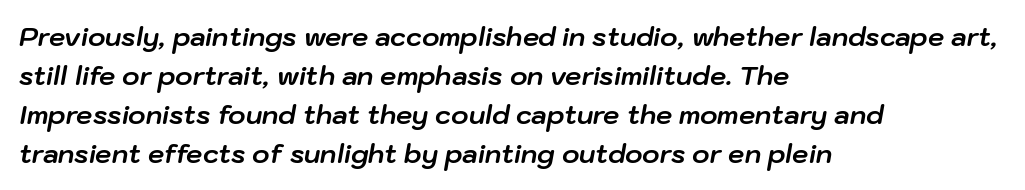
{"italic": "yes", "lean": "right", "slant_degrees": 10, "bold": "yes", "underline": "no", "align": "left", "line_spacing": "normal", "line_spacing_ratio": 1.5, "letter_spacing": "normal", "letter_spacing_em": 0.0, "glyph_px": 26}
